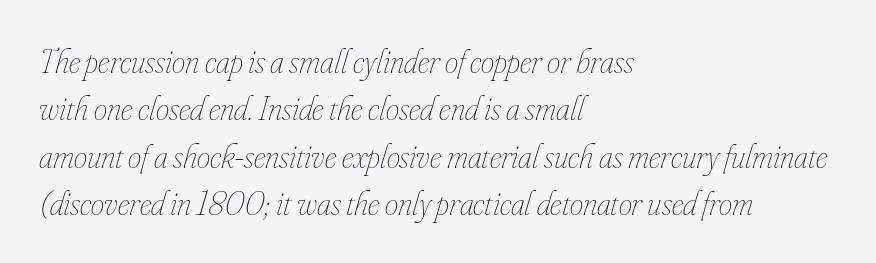
Q: Is the text bold? A: No.
Q: Is the text italic (slanted)? A: Yes, it leans right by about 16 degrees.
Q: Is the text underlined? A: No.
Q: How is the paragraph aligned? A: Left-aligned.
Q: Is the spacing between letters normal or unusually wide? A: Normal.
Q: Is the spacing between lines tight, normal or loose? A: Normal.
Q: Width (condensed, normal, or wide)? A: Condensed.
Q: Stroke contrast? A: Low.
Q: x-height? A: Small.
Q: Monospaced? A: No.
